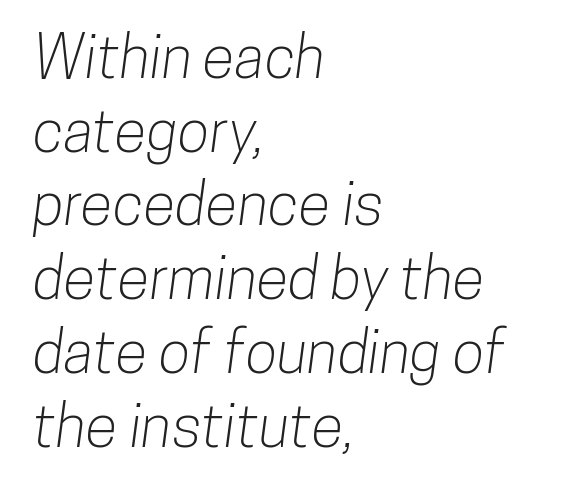
Q: Is the typeface a serif or a sans-serif typeface? A: Sans-serif.
Q: Is the text underlined? A: No.
Q: How is the paragraph aligned? A: Left-aligned.
Q: Is the spacing between letters normal or unusually wide? A: Normal.
Q: Is the spacing between lines tight, normal or loose? A: Normal.
Q: Width (condensed, normal, or wide)? A: Condensed.
Q: Stroke contrast? A: Low.
Q: x-height? A: Medium.
Q: Monospaced? A: No.
